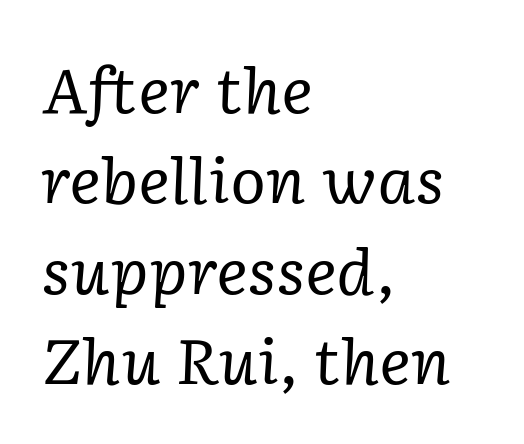
Q: Is the text bold? A: No.
Q: Is the text italic (slanted)? A: Yes, it leans right by about 2 degrees.
Q: Is the typeface a serif or a sans-serif typeface? A: Serif.
Q: Is the text underlined? A: No.
Q: How is the paragraph aligned? A: Left-aligned.
Q: Is the spacing between letters normal or unusually wide? A: Normal.
Q: Is the spacing between lines tight, normal or loose? A: Normal.
Q: Width (condensed, normal, or wide)? A: Normal.
Q: Stroke contrast? A: Low.
Q: x-height? A: Medium.
Q: Monospaced? A: No.
